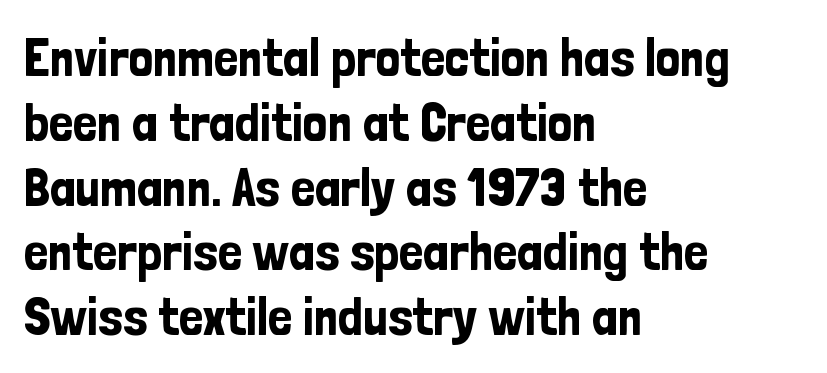
The image shows 54 px condensed sans-serif type, upright; set left-aligned, line spacing 1.2x, normal letter spacing, not underlined; low stroke contrast and a medium x-height.
